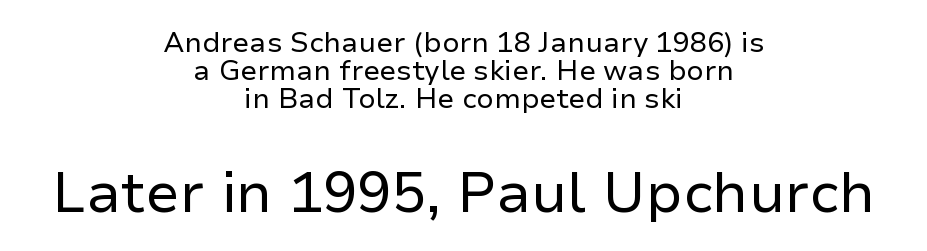
The image shows 57 px regular-weight sans-serif type, upright; set centered, tight line spacing (1.0x), normal letter spacing, not underlined; the second (bottom) block is 2.04x larger; low stroke contrast and a medium x-height.
